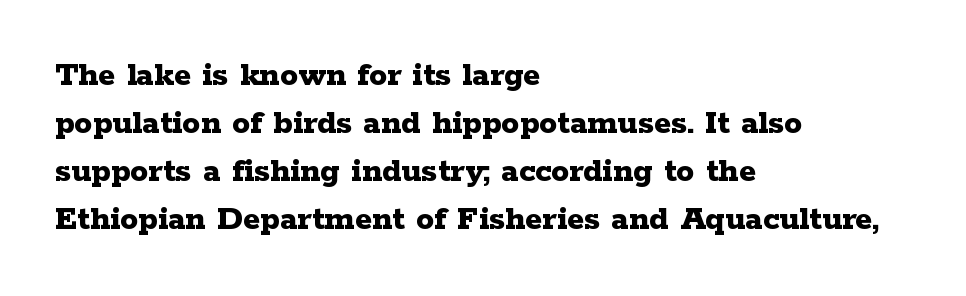
{"serif": "yes", "italic": "no", "bold": "yes", "weight": "bold", "width": "wide", "stroke_contrast": "low", "x_height": "medium", "monospaced": "no", "underline": "no", "align": "left", "line_spacing": "normal", "line_spacing_ratio": 1.33, "letter_spacing": "normal", "letter_spacing_em": 0.0, "glyph_px": 36}
